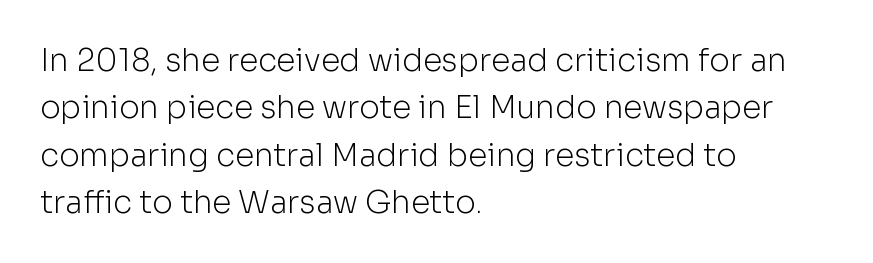
Q: Is the text bold? A: No.
Q: Is the text italic (slanted)? A: No, it is upright.
Q: Is the typeface a serif or a sans-serif typeface? A: Sans-serif.
Q: Is the text underlined? A: No.
Q: How is the paragraph aligned? A: Left-aligned.
Q: Is the spacing between letters normal or unusually wide? A: Normal.
Q: Is the spacing between lines tight, normal or loose? A: Normal.
Q: Width (condensed, normal, or wide)? A: Normal.
Q: Stroke contrast? A: Low.
Q: x-height? A: Medium.
Q: Monospaced? A: No.
